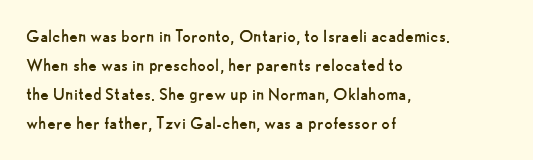
Beneath every word, the page is bare. Stems here are at most as thick as an everyday book face. When letters stand straight like this, we call the style roman or upright. This rendering leaves character spacing at its baseline value. The rendering uses a moderate line-height, typical for paragraphs.
